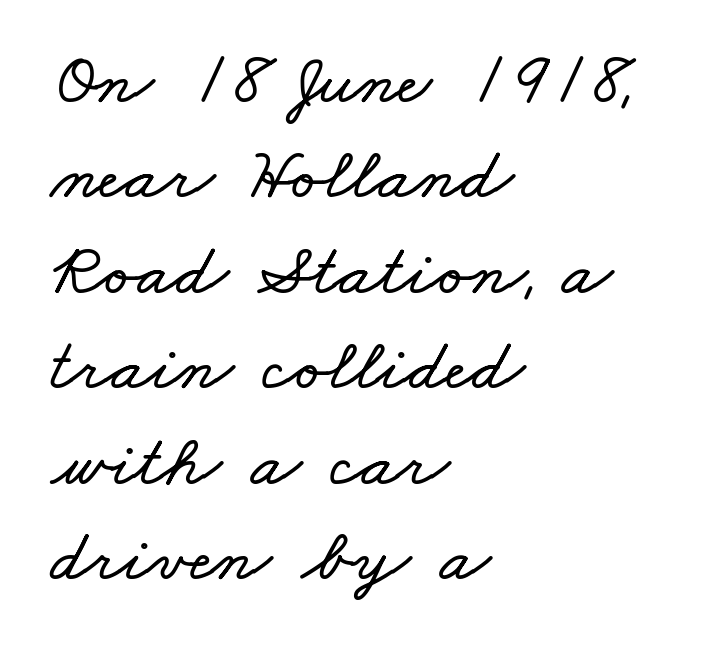
Q: Is the text underlined? A: No.
Q: How is the paragraph aligned? A: Left-aligned.
Q: Is the spacing between letters normal or unusually wide? A: Normal.
Q: Is the spacing between lines tight, normal or loose? A: Normal.
Q: Width (condensed, normal, or wide)? A: Wide.
Q: Stroke contrast? A: Low.
Q: x-height? A: Small.
Q: Monospaced? A: No.
